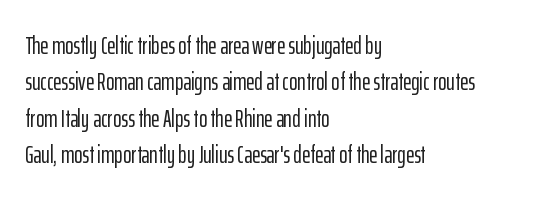
{"italic": "no", "underline": "no", "align": "left", "line_spacing": "normal", "line_spacing_ratio": 1.46, "letter_spacing": "normal", "letter_spacing_em": 0.0, "glyph_px": 25}
